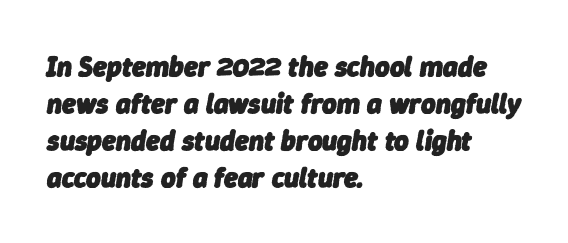
{"italic": "yes", "lean": "right", "slant_degrees": 9, "bold": "yes", "weight": "heavy", "width": "normal", "stroke_contrast": "low", "x_height": "medium", "monospaced": "no", "underline": "no", "align": "left", "line_spacing": "normal", "line_spacing_ratio": 1.32, "letter_spacing": "normal", "letter_spacing_em": 0.0, "glyph_px": 28}
